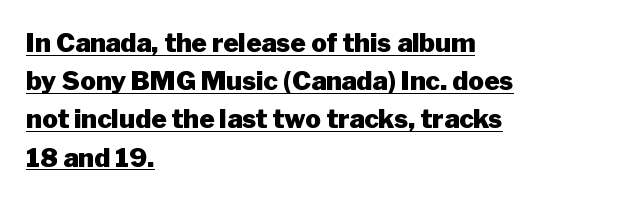
{"italic": "no", "bold": "yes", "underline": "yes", "align": "left", "line_spacing": "normal", "line_spacing_ratio": 1.47, "letter_spacing": "normal", "letter_spacing_em": 0.0, "glyph_px": 26}
